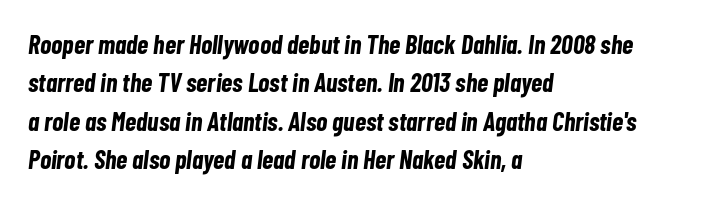
I'd describe the lettering as bold — thick and assertive. This rendering uses left alignment, leaving the right contour irregular. Default kerning and tracking; the words read as compact shapes. Only glyphs here, with clear space below each row. The font's italic variant was chosen for this text.
